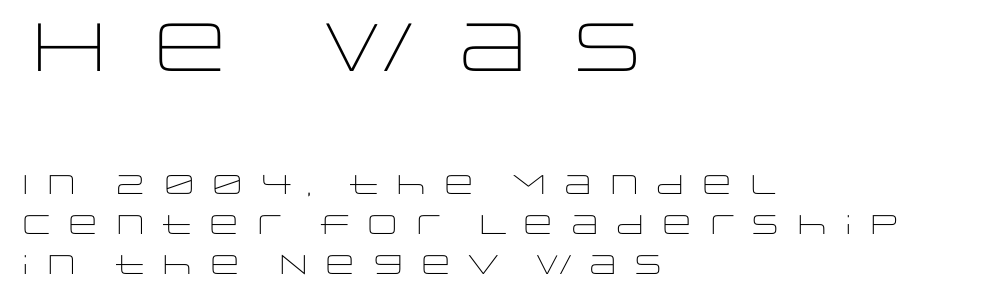
{"serif": "no", "italic": "no", "bold": "no", "weight": "light", "width": "wide", "stroke_contrast": "low", "x_height": "large", "monospaced": "no", "underline": "no", "align": "left", "line_spacing": "normal", "line_spacing_ratio": 1.49, "letter_spacing": "wide", "letter_spacing_em": 0.23, "larger_block": "first", "size_ratio": 2.52, "glyph_px": 68}
